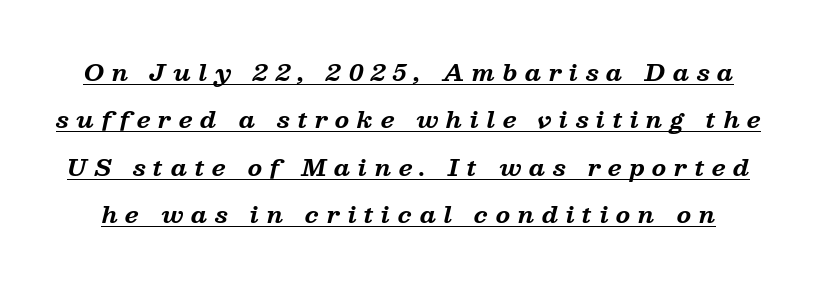
{"italic": "yes", "lean": "right", "slant_degrees": 13, "bold": "yes", "underline": "yes", "line_spacing": "loose", "line_spacing_ratio": 2.06, "letter_spacing": "wide", "letter_spacing_em": 0.33, "glyph_px": 23}
